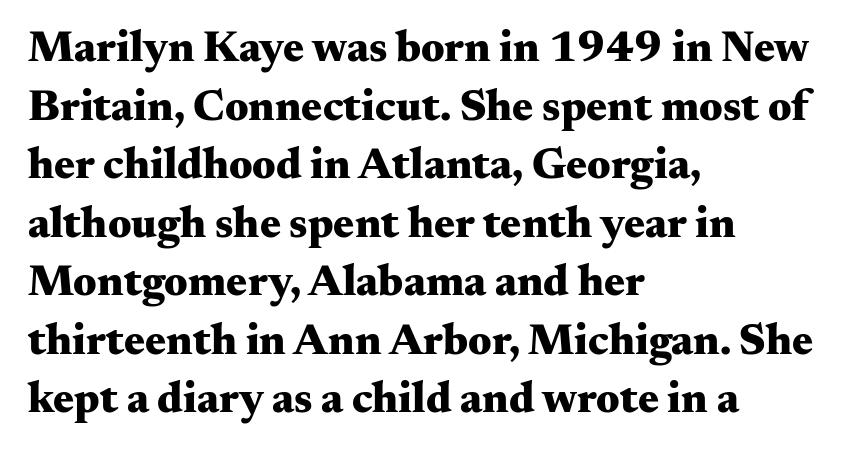
In terms of leading, this rendering sits right in the middle. Style check: upright. You could not count columns in this text — the font is proportionally spaced. Inter-character spacing is left at the font's built-in metrics.
